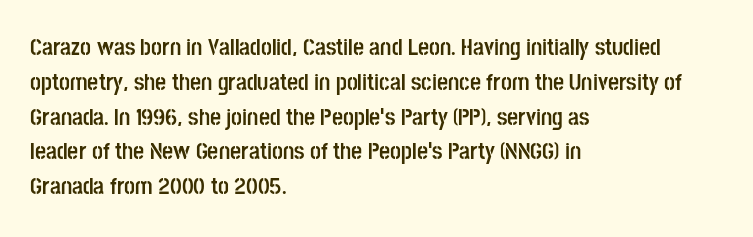
Q: Is the text bold? A: Yes.
Q: Is the text italic (slanted)? A: No, it is upright.
Q: Is the text underlined? A: No.
Q: How is the paragraph aligned? A: Left-aligned.
Q: Is the spacing between letters normal or unusually wide? A: Normal.
Q: Is the spacing between lines tight, normal or loose? A: Normal.
